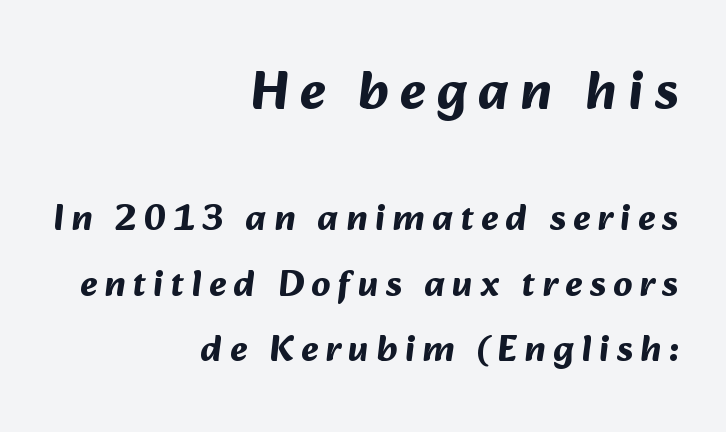
{"serif": "no", "bold": "yes", "weight": "bold", "width": "normal", "stroke_contrast": "medium", "x_height": "medium", "monospaced": "no", "underline": "no", "align": "right", "line_spacing_ratio": 1.77, "letter_spacing": "wide", "letter_spacing_em": 0.2, "larger_block": "first", "size_ratio": 1.49, "glyph_px": 55}
